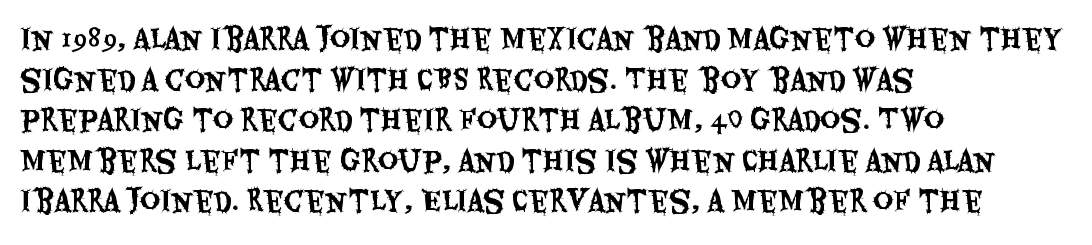
Q: Is the text italic (slanted)? A: No, it is upright.
Q: Is the typeface a serif or a sans-serif typeface? A: Sans-serif.
Q: Is the text underlined? A: No.
Q: How is the paragraph aligned? A: Left-aligned.
Q: Is the spacing between letters normal or unusually wide? A: Normal.
Q: Is the spacing between lines tight, normal or loose? A: Normal.
Q: Width (condensed, normal, or wide)? A: Condensed.
Q: Stroke contrast? A: Medium.
Q: x-height? A: Large.
Q: Monospaced? A: No.
